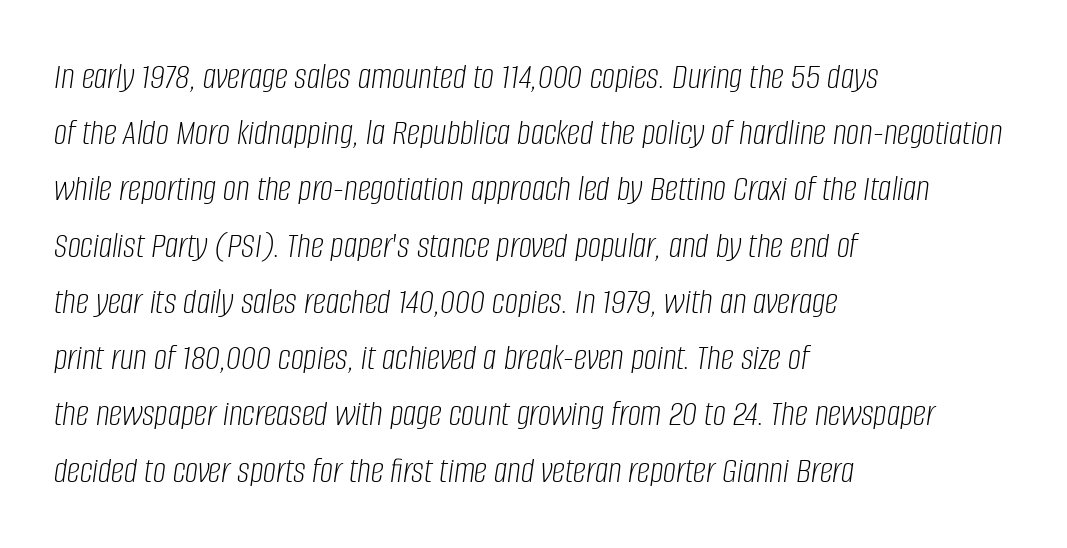
Q: Is the text bold? A: No.
Q: Is the text italic (slanted)? A: Yes, it leans right by about 8 degrees.
Q: Is the text underlined? A: No.
Q: How is the paragraph aligned? A: Left-aligned.
Q: Is the spacing between letters normal or unusually wide? A: Normal.
Q: Is the spacing between lines tight, normal or loose? A: Normal.
Q: Width (condensed, normal, or wide)? A: Condensed.
Q: Stroke contrast? A: Low.
Q: x-height? A: Large.
Q: Monospaced? A: No.
